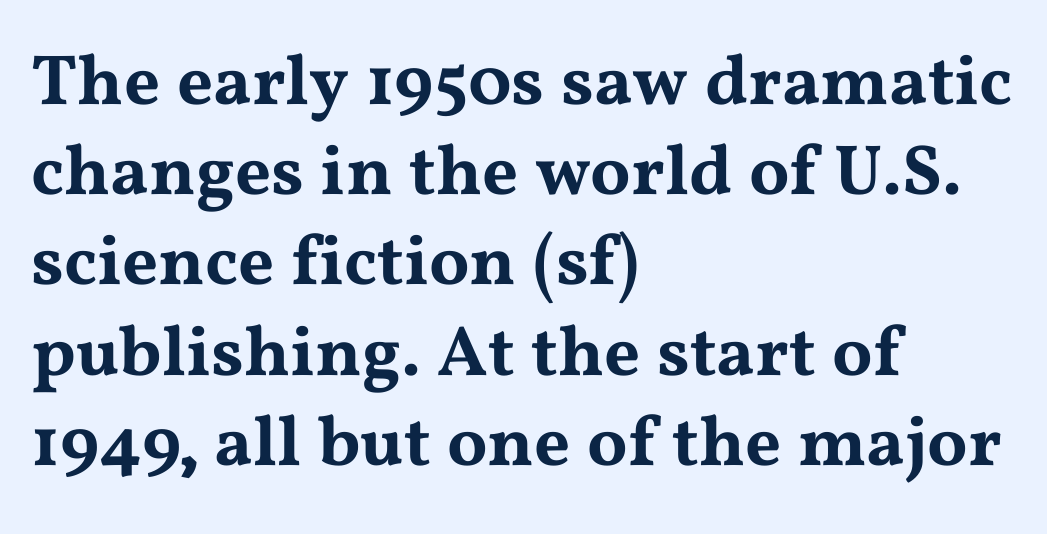
Q: Is the text italic (slanted)? A: No, it is upright.
Q: Is the typeface a serif or a sans-serif typeface? A: Serif.
Q: Is the text underlined? A: No.
Q: How is the paragraph aligned? A: Left-aligned.
Q: Is the spacing between letters normal or unusually wide? A: Normal.
Q: Is the spacing between lines tight, normal or loose? A: Normal.
Q: Width (condensed, normal, or wide)? A: Wide.
Q: Stroke contrast? A: Medium.
Q: x-height? A: Medium.
Q: Monospaced? A: No.
